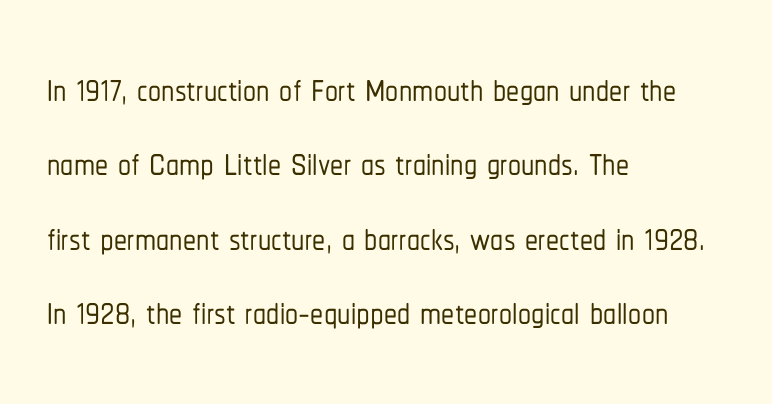
The image shows 52 px condensed sans-serif type, upright; set left-aligned, normal line spacing (1.43x), normal letter spacing, not underlined; low stroke contrast and a medium x-height.
